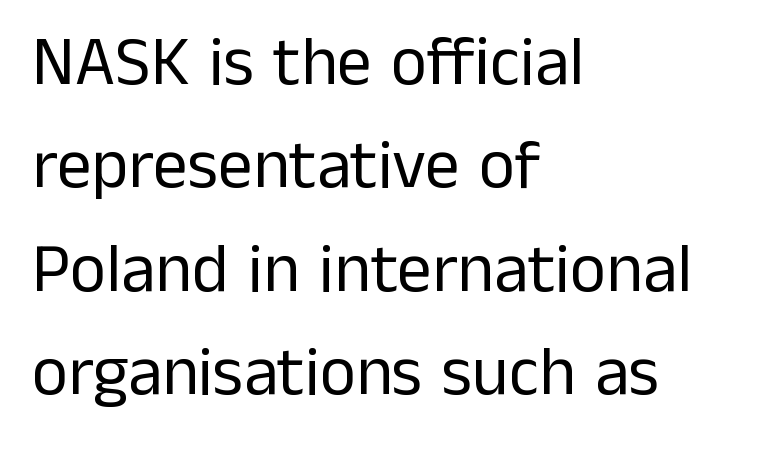
The image shows 69 px regular-weight sans-serif type, upright; set left-aligned, normal line spacing (1.5x), normal letter spacing, not underlined; low stroke contrast and a medium x-height.
